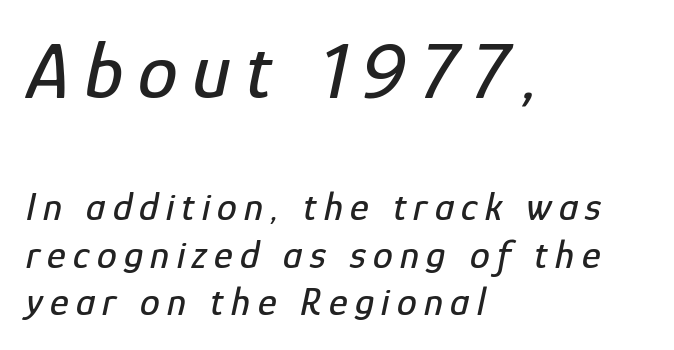
Proportional: the letters do not fall into vertical columns. Beneath every word, the page is bare. There's an unmistakable incline to the writing here. Every row of glyphs begins at an identical x-position on the left.
